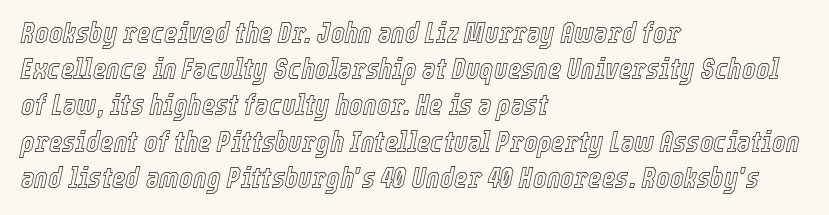
{"italic": "yes", "lean": "right", "slant_degrees": 12, "width": "condensed", "x_height": "medium", "monospaced": "no", "underline": "no", "align": "left", "line_spacing": "normal", "line_spacing_ratio": 1.25, "letter_spacing": "normal", "letter_spacing_em": 0.0, "glyph_px": 29}
